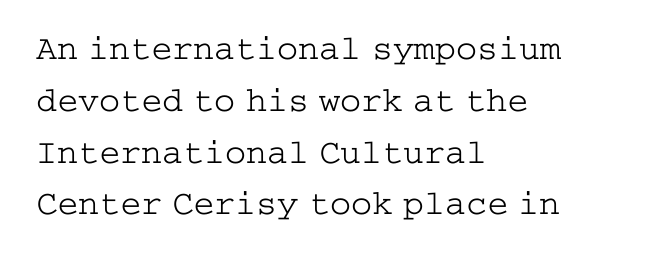
Which margin do the lines hug? The left one — the right edge is uneven. This rendering leaves character spacing at its baseline value. Any mark beneath the type? The region is blank. These glyphs show unthickened strokes, regular width or finer. Compared with typical paragraphs, the rows here are spaced about the same. Each letter's strokes conclude with small projecting serifs.
